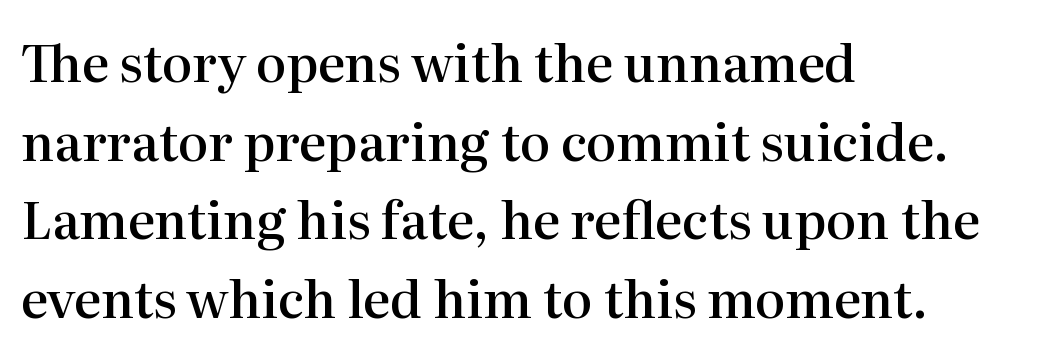
Q: Is the text bold? A: Semi-bold.
Q: Is the text italic (slanted)? A: No, it is upright.
Q: Is the typeface a serif or a sans-serif typeface? A: Serif.
Q: Is the text underlined? A: No.
Q: How is the paragraph aligned? A: Left-aligned.
Q: Is the spacing between letters normal or unusually wide? A: Normal.
Q: Is the spacing between lines tight, normal or loose? A: Normal.
Q: Width (condensed, normal, or wide)? A: Normal.
Q: Stroke contrast? A: High.
Q: x-height? A: Medium.
Q: Monospaced? A: No.
